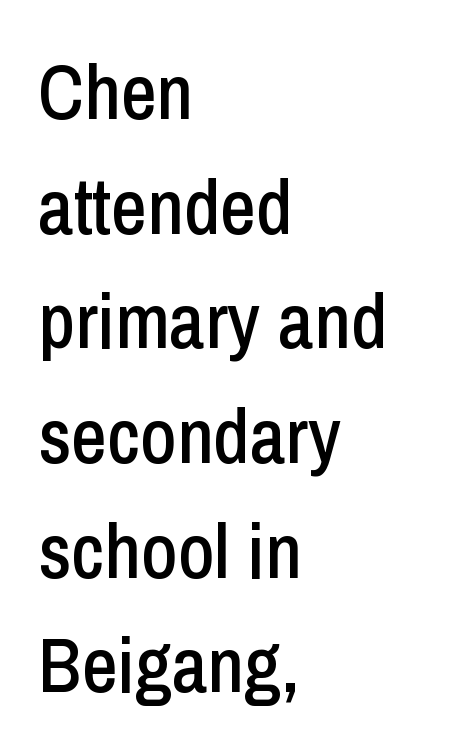
Q: Is the text italic (slanted)? A: No, it is upright.
Q: Is the typeface a serif or a sans-serif typeface? A: Sans-serif.
Q: Is the text underlined? A: No.
Q: How is the paragraph aligned? A: Left-aligned.
Q: Is the spacing between letters normal or unusually wide? A: Normal.
Q: Is the spacing between lines tight, normal or loose? A: Normal.
Q: Width (condensed, normal, or wide)? A: Condensed.
Q: Stroke contrast? A: Low.
Q: x-height? A: Medium.
Q: Monospaced? A: No.
